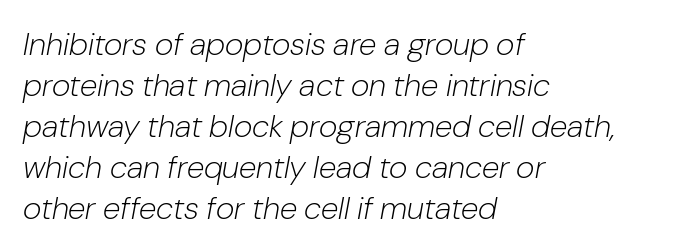
{"italic": "yes", "lean": "right", "slant_degrees": 10, "bold": "no", "weight": "light", "width": "normal", "stroke_contrast": "low", "x_height": "medium", "monospaced": "no", "underline": "no", "align": "left", "line_spacing": "normal", "line_spacing_ratio": 1.28, "letter_spacing": "normal", "letter_spacing_em": 0.0, "glyph_px": 32}
